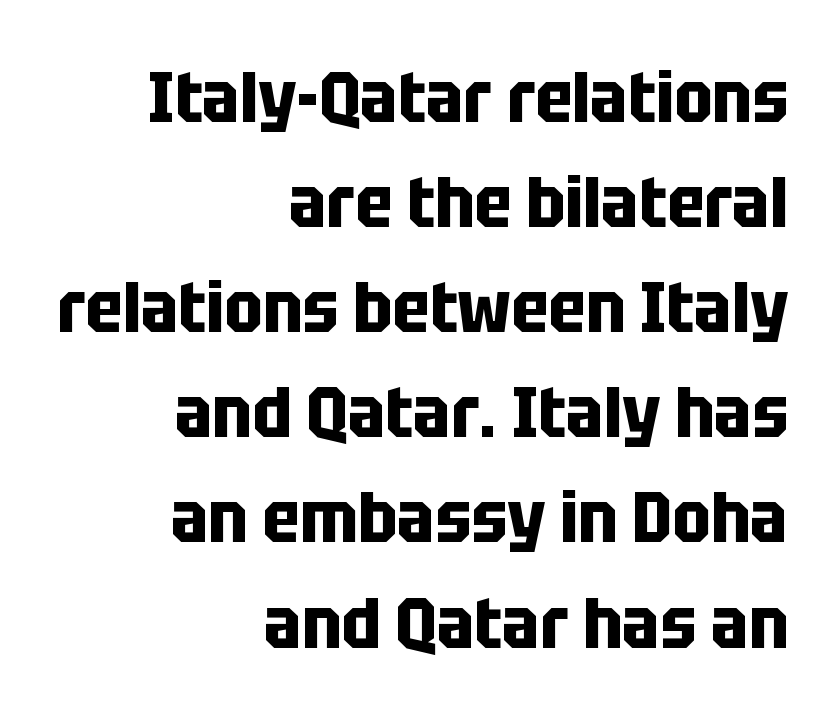
The image shows 72 px bold, condensed sans-serif type, upright; set right-aligned, normal line spacing (1.46x), normal letter spacing, not underlined; low stroke contrast and a large x-height.
